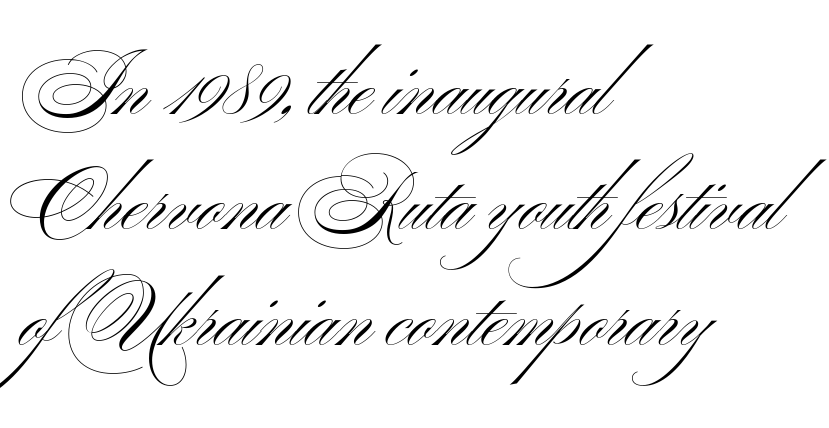
The passage shown is typed in a proportional face where columns would drift. Compared with a centered layout, this one pins lines to the left instead. How would I describe the line gaps? Plain and ordinary. How are the letters spaced? Ordinarily, with no added tracking.
